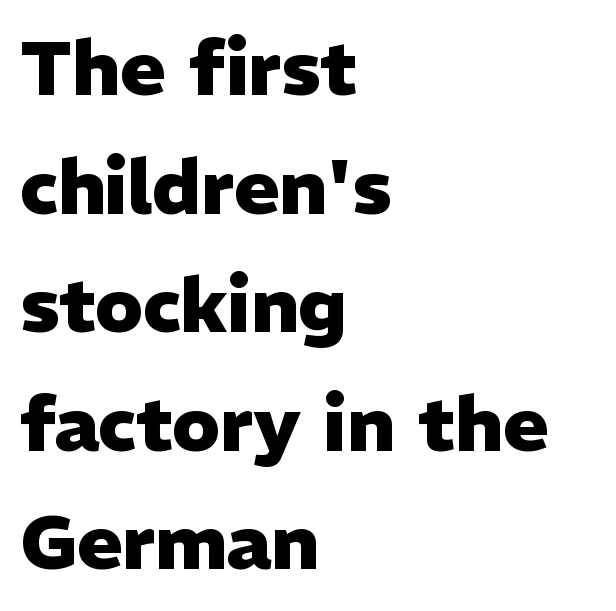
This rendering uses left alignment, leaving the right contour irregular. Is the type bold? Yes — the strokes are clearly thick and heavy. The zone under the glyphs is completely vacant. A typesetter would call this leading conventional body-copy spacing. The axis of the letterforms is exactly vertical.
